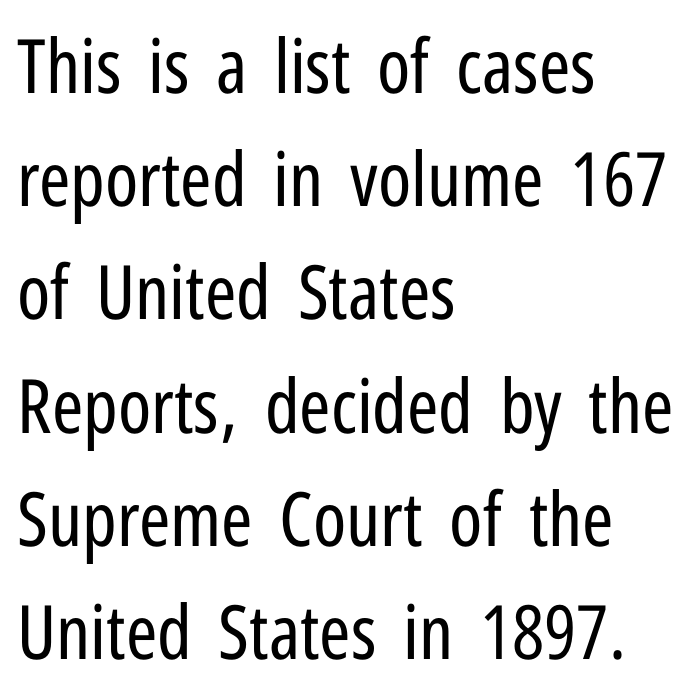
Standard letterfit; no display-style spreading of the glyphs. Is this a heavy cut? Hardly; it is regular or lighter. Words float on clear page, feet unadorned. Horizontally, the lines are justified to the leading edge only. One glance says typical: line gaps are just what's usual.
